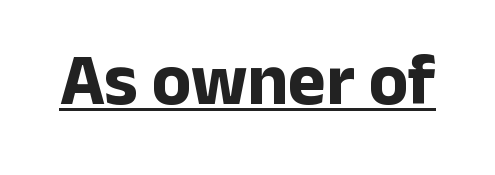
Q: Is the text bold? A: Yes.
Q: Is the text italic (slanted)? A: No, it is upright.
Q: Is the typeface a serif or a sans-serif typeface? A: Sans-serif.
Q: Is the text underlined? A: Yes.
Q: Is the spacing between letters normal or unusually wide? A: Normal.
Q: Width (condensed, normal, or wide)? A: Normal.
Q: Stroke contrast? A: Low.
Q: x-height? A: Medium.
Q: Monospaced? A: No.
